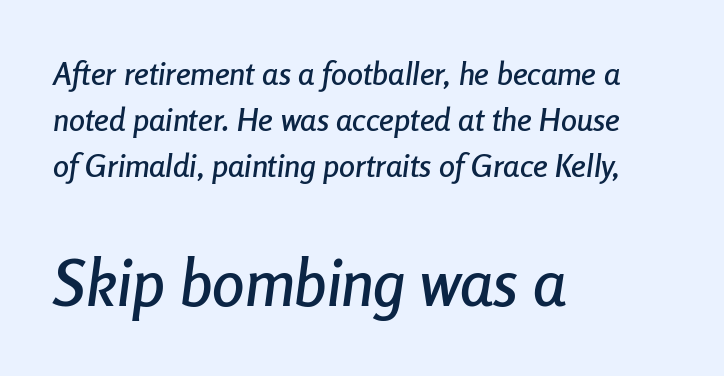
The image shows 65 px condensed type, italic (leaning right); set left-aligned, normal line spacing (1.43x), normal letter spacing, not underlined; the second (bottom) block is 2.03x larger; low stroke contrast and a medium x-height.
